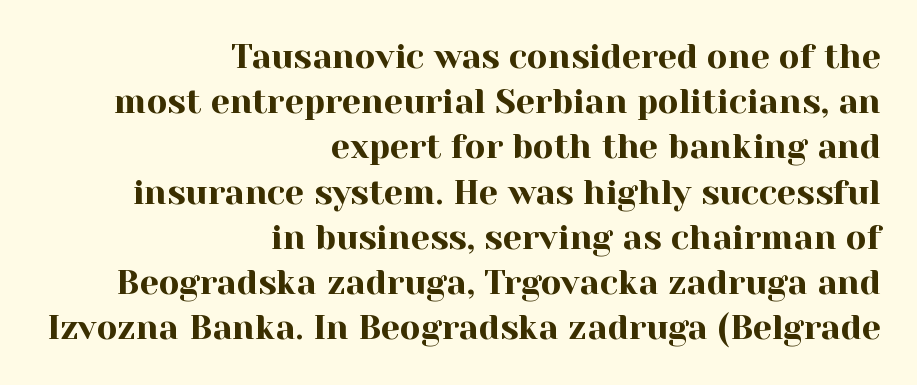
Q: Is the text italic (slanted)? A: No, it is upright.
Q: Is the typeface a serif or a sans-serif typeface? A: Serif.
Q: Is the text underlined? A: No.
Q: How is the paragraph aligned? A: Right-aligned.
Q: Is the spacing between letters normal or unusually wide? A: Normal.
Q: Is the spacing between lines tight, normal or loose? A: Normal.
Q: Width (condensed, normal, or wide)? A: Normal.
Q: x-height? A: Medium.
Q: Monospaced? A: No.
